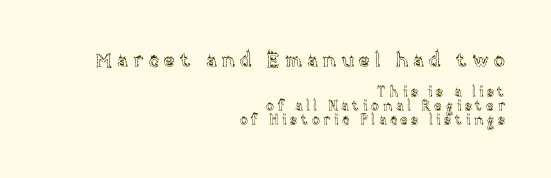
The image shows 20 px text type, upright; set right-aligned, tight line spacing (1.01x), unusually wide letter spacing (+0.26 em), not underlined; the first (top) block is 1.43x larger.
